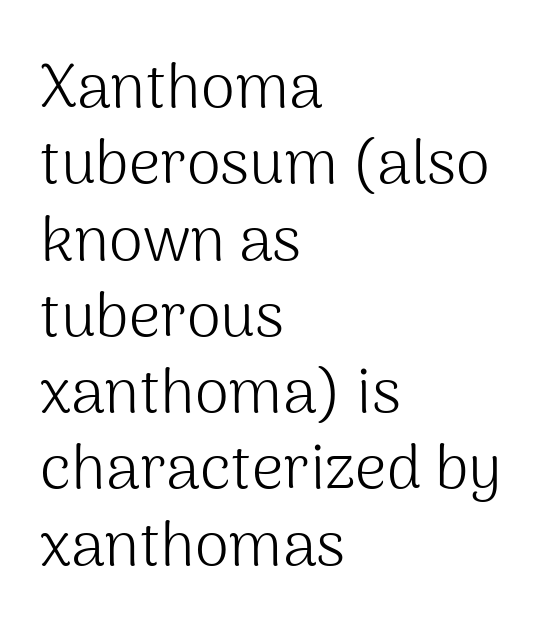
Looks like regular typesetting: each glyph gets only the width it needs. The lettering stays uniformly vertical, giving the passage a roman look. Weight: in the light-to-regular range. Observe the ordinary spacing: letters are neighbours, not strangers. Line starts are locked; line ends wander. Bare-footed words on every line.
